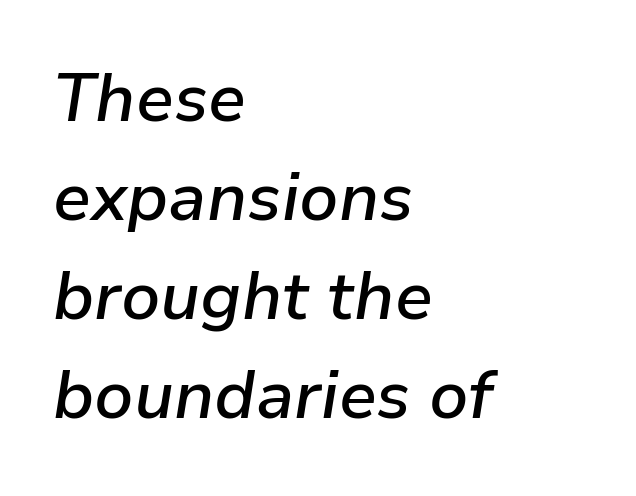
You can tell it's italic because the verticals aren't actually vertical. Visually the block forms a straight wall on the left and a jagged coastline on the right. Spacing verdict: proportional, widths tailored to each character. This sample keeps an unexceptional amount of space between lines. Letter spacing: default.
